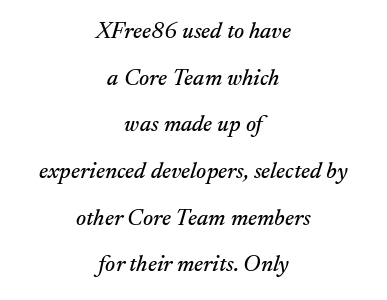
Q: Is the text italic (slanted)? A: Yes, it leans right by about 17 degrees.
Q: Is the text underlined? A: No.
Q: How is the paragraph aligned? A: Centered.
Q: Is the spacing between letters normal or unusually wide? A: Normal.
Q: Is the spacing between lines tight, normal or loose? A: Loose.
